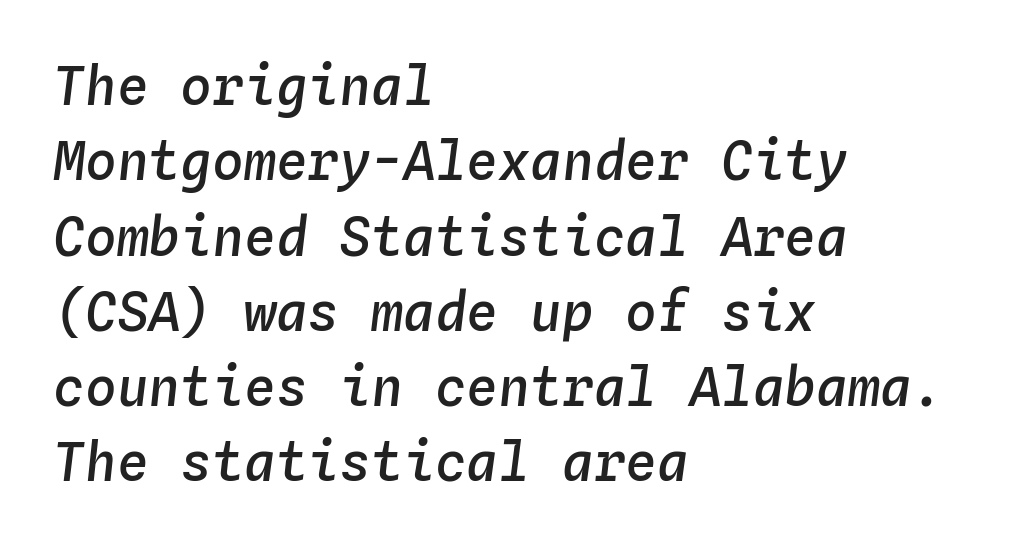
{"italic": "yes", "lean": "right", "slant_degrees": 4, "bold": "semi", "weight": "semibold", "width": "normal", "stroke_contrast": "low", "x_height": "medium", "monospaced": "yes", "underline": "no", "align": "left", "line_spacing": "normal", "line_spacing_ratio": 1.42, "letter_spacing": "normal", "letter_spacing_em": 0.0, "glyph_px": 53}
